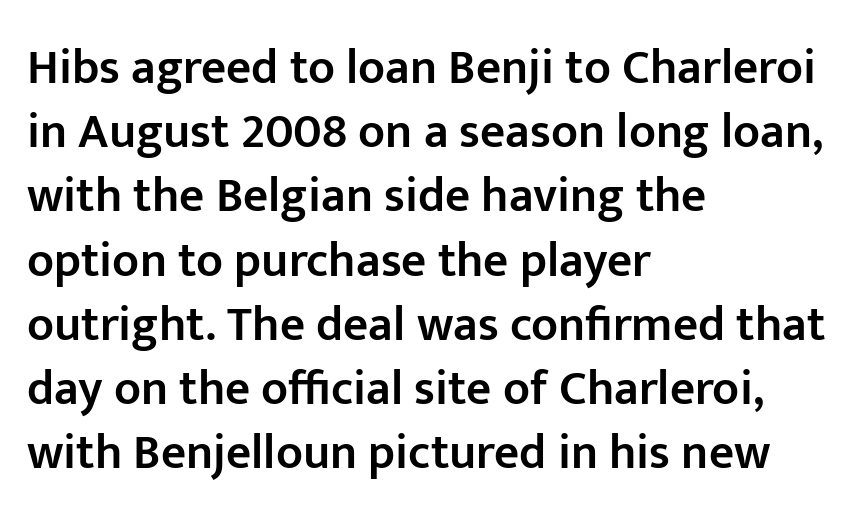
{"serif": "no", "italic": "no", "bold": "semi", "weight": "semibold", "width": "normal", "stroke_contrast": "low", "x_height": "medium", "monospaced": "no", "underline": "no", "align": "left", "line_spacing": "normal", "line_spacing_ratio": 1.31, "letter_spacing": "normal", "letter_spacing_em": 0.0, "glyph_px": 49}
